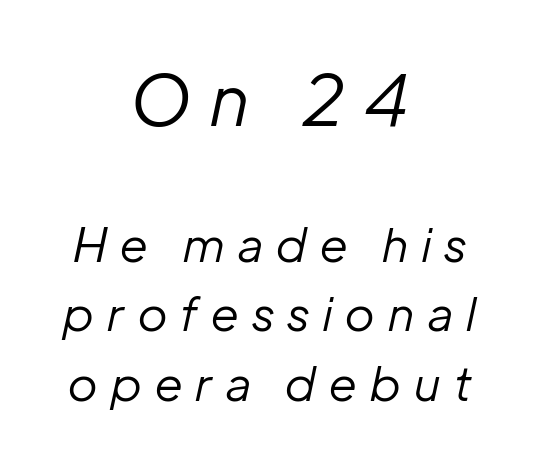
Q: Is the text bold? A: No.
Q: Is the text italic (slanted)? A: Yes, it leans right by about 12 degrees.
Q: Is the text underlined? A: No.
Q: How is the paragraph aligned? A: Centered.
Q: Is the spacing between letters normal or unusually wide? A: Unusually wide.
Q: Is the spacing between lines tight, normal or loose? A: Normal.
Q: Which block of text is set in a larger size, the first (top) or the second (bottom)? A: The first (top) one.
Q: Width (condensed, normal, or wide)? A: Normal.
Q: Stroke contrast? A: Low.
Q: x-height? A: Medium.
Q: Monospaced? A: No.
